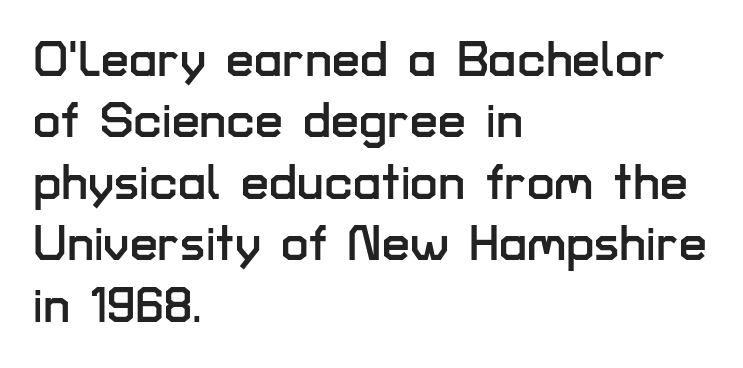
Q: Is the text italic (slanted)? A: No, it is upright.
Q: Is the typeface a serif or a sans-serif typeface? A: Sans-serif.
Q: Is the text underlined? A: No.
Q: How is the paragraph aligned? A: Left-aligned.
Q: Is the spacing between letters normal or unusually wide? A: Normal.
Q: Width (condensed, normal, or wide)? A: Normal.
Q: Stroke contrast? A: Low.
Q: x-height? A: Medium.
Q: Monospaced? A: No.
